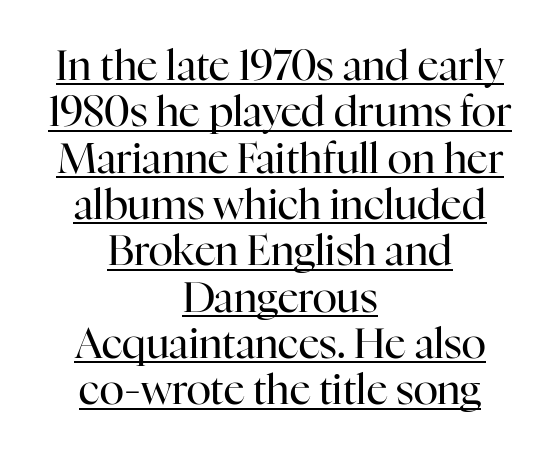
Q: Is the text bold? A: No.
Q: Is the text italic (slanted)? A: No, it is upright.
Q: Is the typeface a serif or a sans-serif typeface? A: Serif.
Q: Is the text underlined? A: Yes.
Q: How is the paragraph aligned? A: Centered.
Q: Is the spacing between letters normal or unusually wide? A: Normal.
Q: Is the spacing between lines tight, normal or loose? A: Tight.
Q: Width (condensed, normal, or wide)? A: Normal.
Q: Stroke contrast? A: High.
Q: x-height? A: Medium.
Q: Monospaced? A: No.
